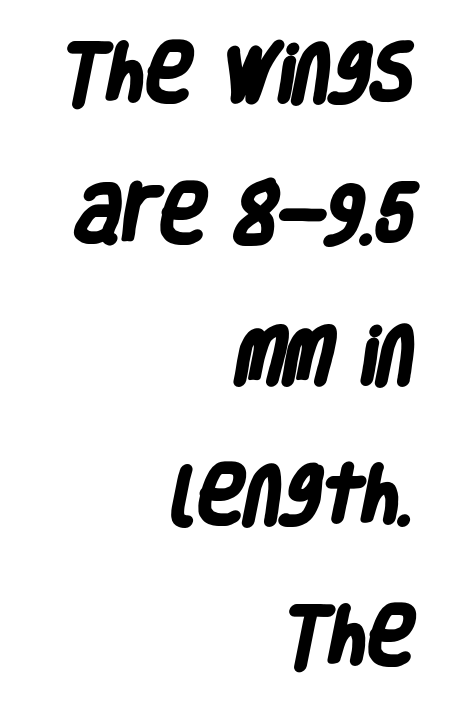
Q: Is the text bold? A: Yes.
Q: Is the typeface a serif or a sans-serif typeface? A: Sans-serif.
Q: Is the text underlined? A: No.
Q: How is the paragraph aligned? A: Right-aligned.
Q: Is the spacing between letters normal or unusually wide? A: Normal.
Q: Is the spacing between lines tight, normal or loose? A: Loose.
Q: Width (condensed, normal, or wide)? A: Condensed.
Q: Stroke contrast? A: Low.
Q: x-height? A: Large.
Q: Monospaced? A: No.
